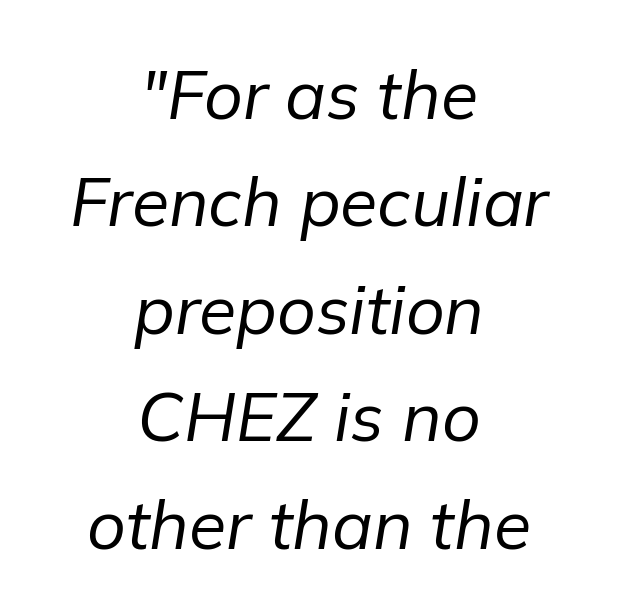
Q: Is the text bold? A: No.
Q: Is the text italic (slanted)? A: Yes, it leans right by about 9 degrees.
Q: Is the text underlined? A: No.
Q: How is the paragraph aligned? A: Centered.
Q: Is the spacing between letters normal or unusually wide? A: Normal.
Q: Is the spacing between lines tight, normal or loose? A: Normal.
Q: Width (condensed, normal, or wide)? A: Normal.
Q: Stroke contrast? A: Low.
Q: x-height? A: Medium.
Q: Monospaced? A: No.
